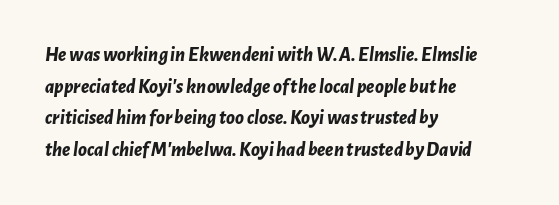
The image shows 20 px bold type, italic (leaning right); set left-aligned, normal line spacing (1.58x), normal letter spacing, not underlined.
